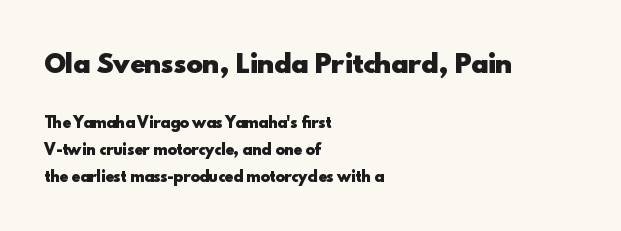
{"italic": "no", "bold": "yes", "underline": "no", "align": "left", "line_spacing": "loose", "line_spacing_ratio": 1.9, "letter_spacing": "normal", "letter_spacing_em": 0.0, "larger_block": "first", "size_ratio": 1.79, "glyph_px": 25}
